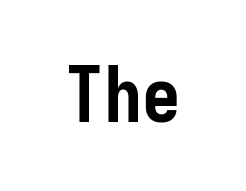
{"serif": "no", "italic": "no", "bold": "yes", "weight": "semibold", "width": "condensed", "stroke_contrast": "low", "x_height": "medium", "monospaced": "yes", "underline": "no", "letter_spacing": "normal", "letter_spacing_em": 0.0, "glyph_px": 77}
